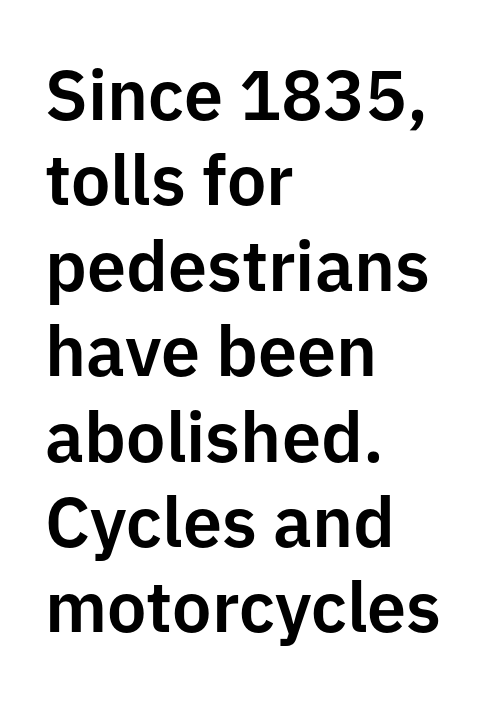
The image shows 70 px sans-serif type, upright; set left-aligned, line spacing 1.22x, normal letter spacing, not underlined; low stroke contrast and a medium x-height.
